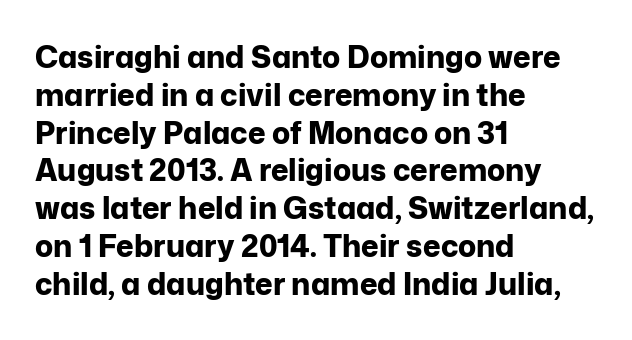
The image shows 30 px bold sans-serif type, upright; set left-aligned, normal line spacing (1.26x), normal letter spacing, not underlined; low stroke contrast and a medium x-height.
